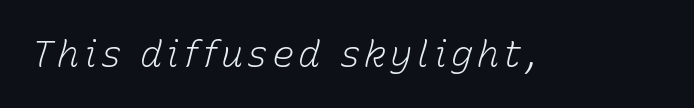
The image shows 37 px light type, italic (leaning right); set not underlined; low stroke contrast and a medium x-height.
